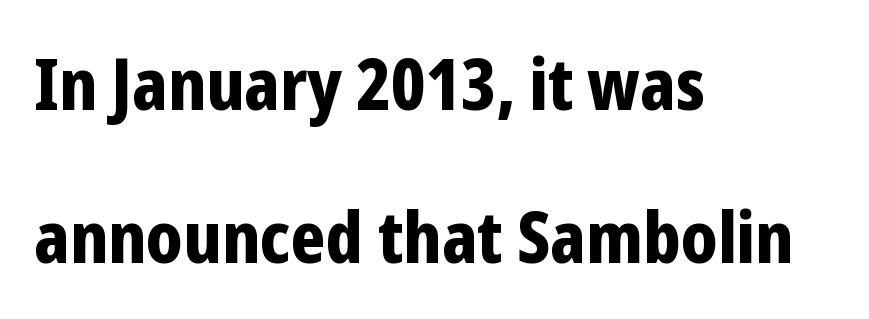
The image shows 71 px bold, condensed sans-serif type, upright; set left-aligned, loose line spacing (2.16x), normal letter spacing, not underlined; low stroke contrast and a medium x-height.
